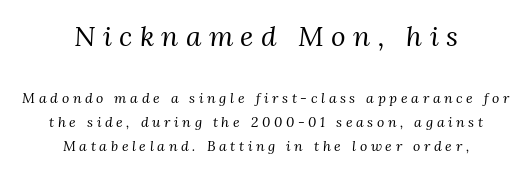
Q: Is the text bold? A: No.
Q: Is the text italic (slanted)? A: Yes, it leans right by about 3 degrees.
Q: Is the typeface a serif or a sans-serif typeface? A: Serif.
Q: Is the text underlined? A: No.
Q: How is the paragraph aligned? A: Centered.
Q: Is the spacing between letters normal or unusually wide? A: Unusually wide.
Q: Which block of text is set in a larger size, the first (top) or the second (bottom)? A: The first (top) one.
Q: Width (condensed, normal, or wide)? A: Normal.
Q: Stroke contrast? A: Medium.
Q: x-height? A: Medium.
Q: Monospaced? A: No.
